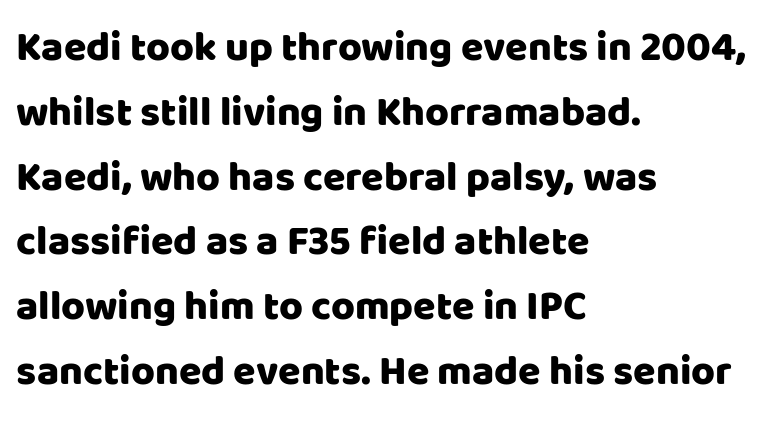
{"serif": "no", "italic": "no", "width": "normal", "stroke_contrast": "low", "x_height": "large", "monospaced": "no", "underline": "no", "align": "left", "line_spacing": "normal", "line_spacing_ratio": 1.58, "letter_spacing": "normal", "letter_spacing_em": 0.0, "glyph_px": 41}
